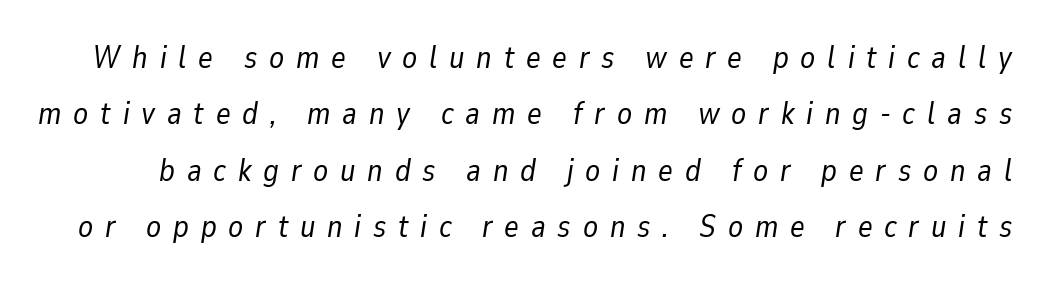
{"italic": "yes", "lean": "right", "slant_degrees": 9, "bold": "no", "weight": "regular", "width": "normal", "stroke_contrast": "low", "x_height": "medium", "monospaced": "no", "underline": "no", "line_spacing_ratio": 1.82, "letter_spacing": "wide", "letter_spacing_em": 0.38, "glyph_px": 31}
